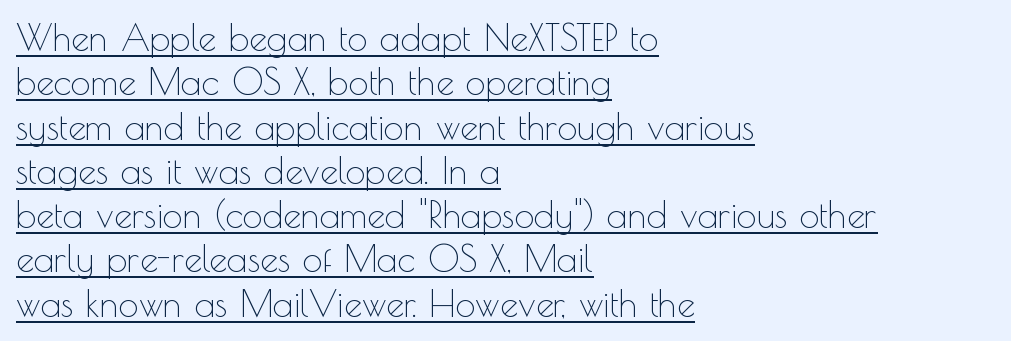
The image shows 36 px thin sans-serif type, upright; set left-aligned, line spacing 1.23x, normal letter spacing, underlined; a small x-height.
